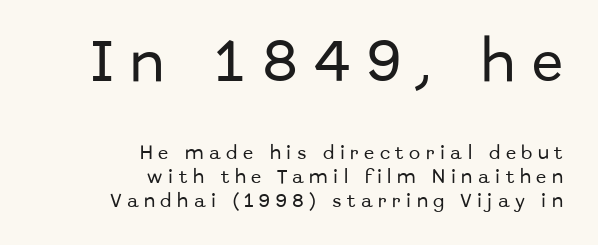
To sum up the face: it is a sans, with no serifs. Think of a printed novel: that variable character pitch is what you see here. This is the regular roman posture of the typeface. These two chunks differ in scale, with the top chunk taking the larger measure. Anything drawn beneath the words? Only blank space. There is plenty of visible air inserted between adjacent glyphs.
